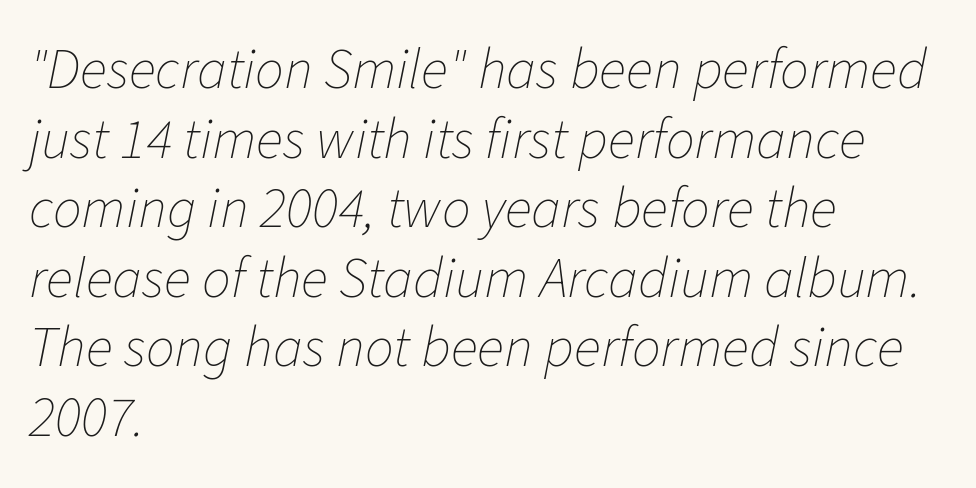
{"italic": "yes", "lean": "right", "slant_degrees": 11, "bold": "no", "weight": "thin", "width": "normal", "stroke_contrast": "low", "x_height": "medium", "monospaced": "no", "underline": "no", "align": "left", "line_spacing_ratio": 1.22, "letter_spacing": "normal", "letter_spacing_em": 0.0, "glyph_px": 57}
